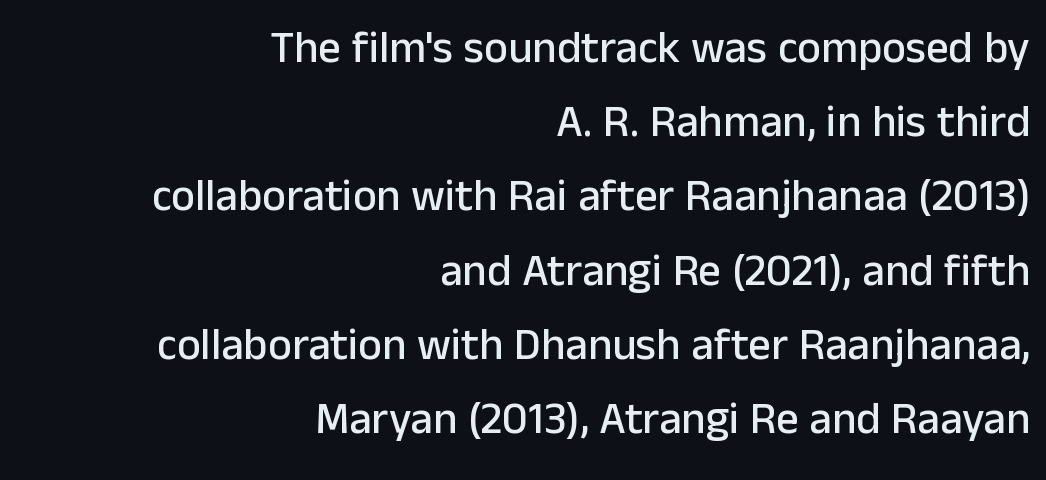
The image shows 45 px sans-serif type, upright; set right-aligned, normal line spacing (1.65x), normal letter spacing, not underlined; low stroke contrast and a medium x-height.
